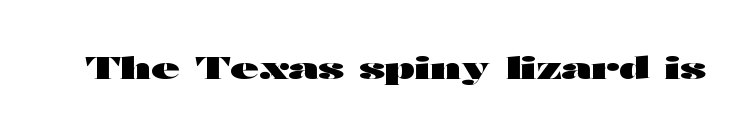
{"italic": "no", "bold": "yes", "weight": "heavy", "width": "wide", "stroke_contrast": "high", "x_height": "medium", "monospaced": "no", "underline": "no", "letter_spacing": "normal", "letter_spacing_em": 0.0, "glyph_px": 31}
